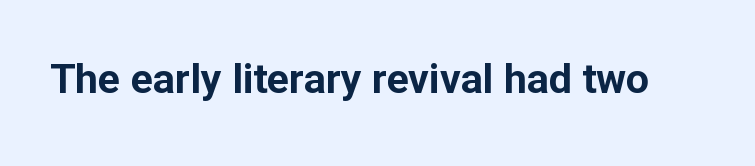
The lettering holds an erect, upright posture throughout. In terms of weight, the rendering is a true, heavy bold. Beneath every word, the page is bare. The type family on display is of the sans-serif kind. Does extra space separate the letters? No, they use regular spacing. Each letter keeps its own natural width here, so spacing adapts to shape.
